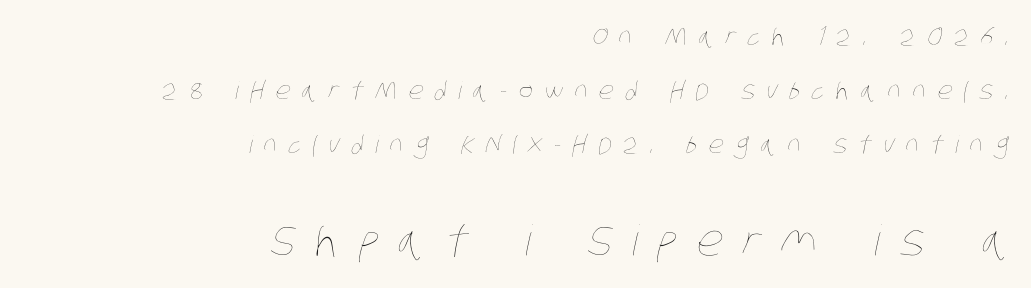
Q: Is the text bold? A: No.
Q: Is the text underlined? A: No.
Q: How is the paragraph aligned? A: Right-aligned.
Q: Is the spacing between letters normal or unusually wide? A: Unusually wide.
Q: Is the spacing between lines tight, normal or loose? A: Loose.
Q: Which block of text is set in a larger size, the first (top) or the second (bottom)? A: The second (bottom) one.
Q: Width (condensed, normal, or wide)? A: Condensed.
Q: Stroke contrast? A: Low.
Q: x-height? A: Large.
Q: Monospaced? A: No.
